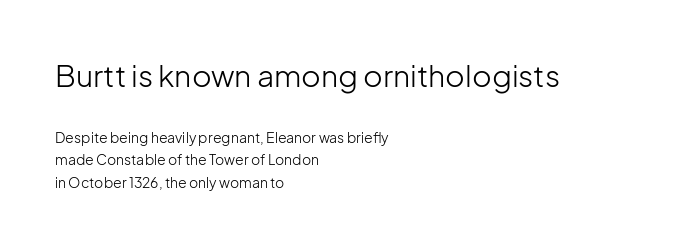
The designer went with a sans here, leaving each stem footless. The face used here is proportionally spaced, like ordinary book or web type. The leading is moderate, giving the passage an even texture. The face looks like a standard text weight, possibly lighter.
